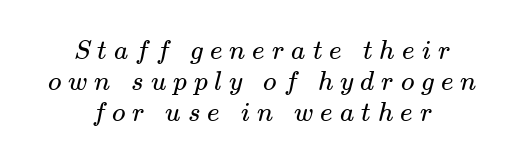
The image shows 27 px text type; set centered, tight line spacing (1.15x), unusually wide letter spacing (+0.26 em), not underlined.
